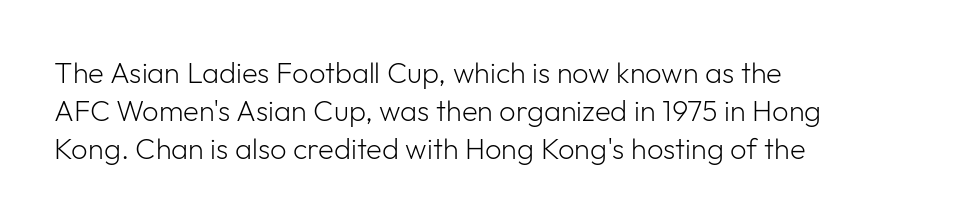
{"serif": "no", "italic": "no", "bold": "no", "weight": "light", "width": "normal", "stroke_contrast": "low", "x_height": "medium", "monospaced": "no", "underline": "no", "align": "left", "line_spacing": "normal", "line_spacing_ratio": 1.31, "letter_spacing": "normal", "letter_spacing_em": 0.0, "glyph_px": 29}
